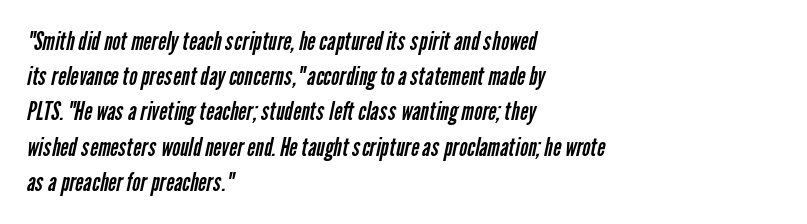
Q: Is the text bold? A: No.
Q: Is the text underlined? A: No.
Q: How is the paragraph aligned? A: Left-aligned.
Q: Is the spacing between letters normal or unusually wide? A: Normal.
Q: Is the spacing between lines tight, normal or loose? A: Normal.
